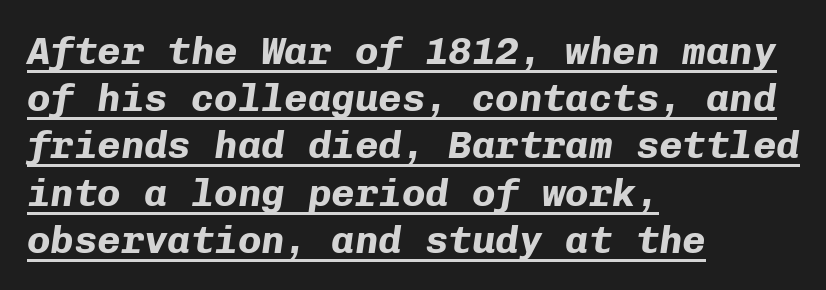
The image shows 39 px bold type, italic (leaning right), monospaced; set left-aligned, line spacing 1.21x, normal letter spacing, underlined; low stroke contrast and a medium x-height.
